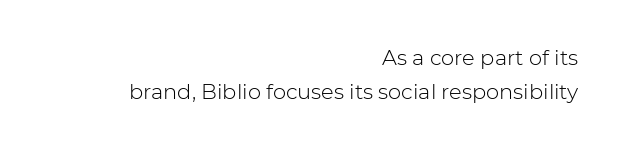
Q: Is the text bold? A: No.
Q: Is the text italic (slanted)? A: No, it is upright.
Q: Is the text underlined? A: No.
Q: How is the paragraph aligned? A: Right-aligned.
Q: Is the spacing between letters normal or unusually wide? A: Normal.
Q: Is the spacing between lines tight, normal or loose? A: Normal.
